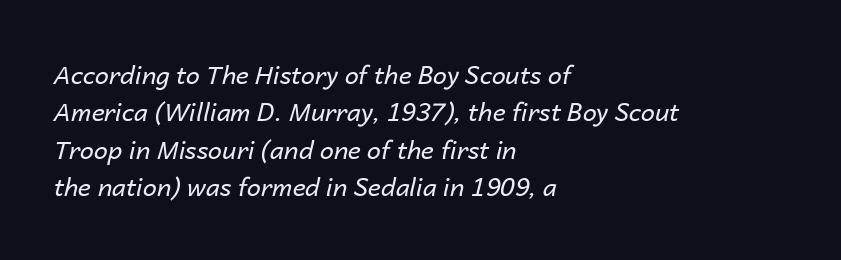
Q: Is the text bold? A: No.
Q: Is the text italic (slanted)? A: Yes, it leans right by about 14 degrees.
Q: Is the text underlined? A: No.
Q: How is the paragraph aligned? A: Left-aligned.
Q: Is the spacing between letters normal or unusually wide? A: Normal.
Q: Is the spacing between lines tight, normal or loose? A: Normal.
